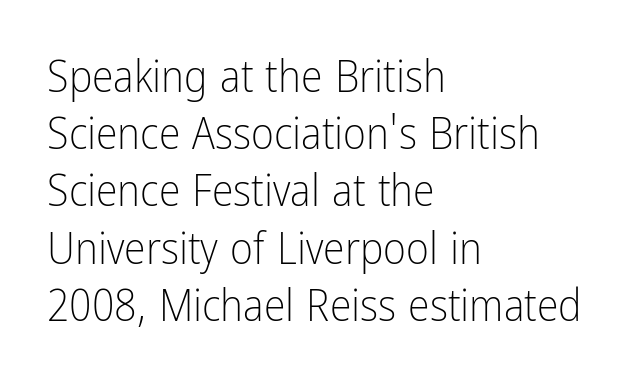
Q: Is the text bold? A: No.
Q: Is the text italic (slanted)? A: No, it is upright.
Q: Is the typeface a serif or a sans-serif typeface? A: Sans-serif.
Q: Is the text underlined? A: No.
Q: How is the paragraph aligned? A: Left-aligned.
Q: Is the spacing between letters normal or unusually wide? A: Normal.
Q: Is the spacing between lines tight, normal or loose? A: Normal.
Q: Width (condensed, normal, or wide)? A: Condensed.
Q: Stroke contrast? A: Low.
Q: x-height? A: Medium.
Q: Monospaced? A: No.
